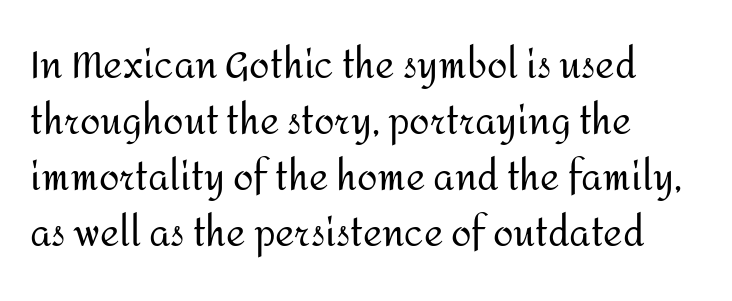
The image shows 37 px regular-weight sans-serif type, upright; set left-aligned, normal line spacing (1.51x), normal letter spacing, not underlined; medium stroke contrast and a medium x-height.
